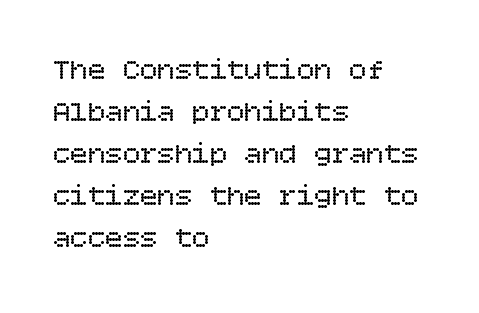
Q: Is the text bold? A: No.
Q: Is the text italic (slanted)? A: No, it is upright.
Q: Is the text underlined? A: No.
Q: How is the paragraph aligned? A: Left-aligned.
Q: Is the spacing between letters normal or unusually wide? A: Normal.
Q: Is the spacing between lines tight, normal or loose? A: Normal.
Q: Width (condensed, normal, or wide)? A: Normal.
Q: Stroke contrast? A: Low.
Q: x-height? A: Large.
